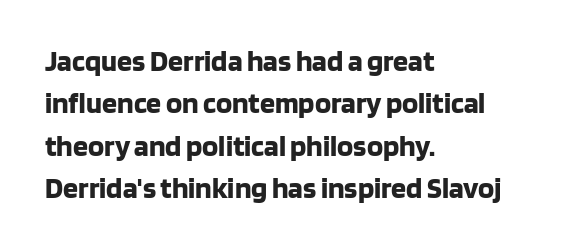
{"serif": "no", "italic": "no", "bold": "yes", "weight": "bold", "width": "normal", "stroke_contrast": "low", "x_height": "large", "monospaced": "no", "underline": "no", "align": "left", "line_spacing": "normal", "line_spacing_ratio": 1.41, "letter_spacing": "normal", "letter_spacing_em": 0.0, "glyph_px": 30}
